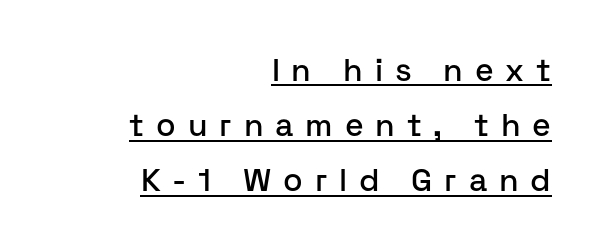
The image shows 32 px sans-serif type, upright; set right-aligned, line spacing 1.72x, unusually wide letter spacing (+0.37 em), underlined; low stroke contrast and a medium x-height.
